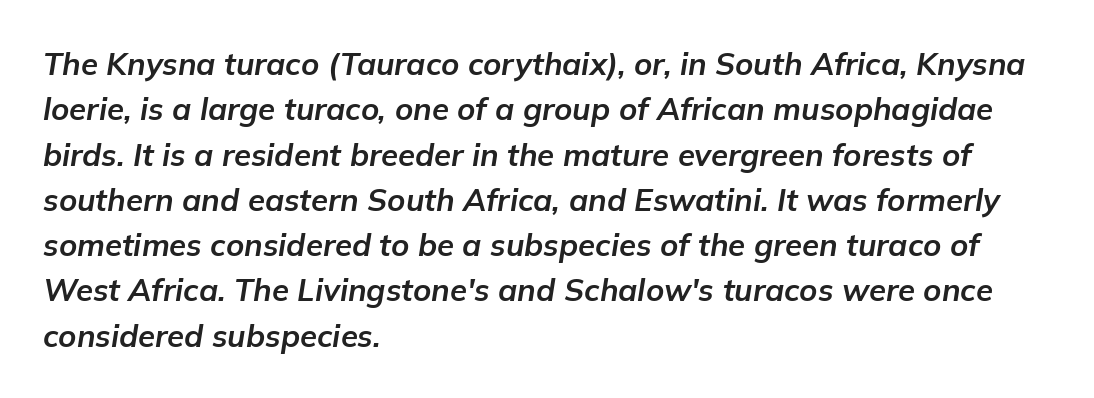
The passage shown is not underscored anywhere. Weight check: bold — yes, fully. Default kerning and tracking; the words read as compact shapes. Looks like regular typesetting: each glyph gets only the width it needs. One glance says typical: line gaps are just what's usual. Posture: slanted.
